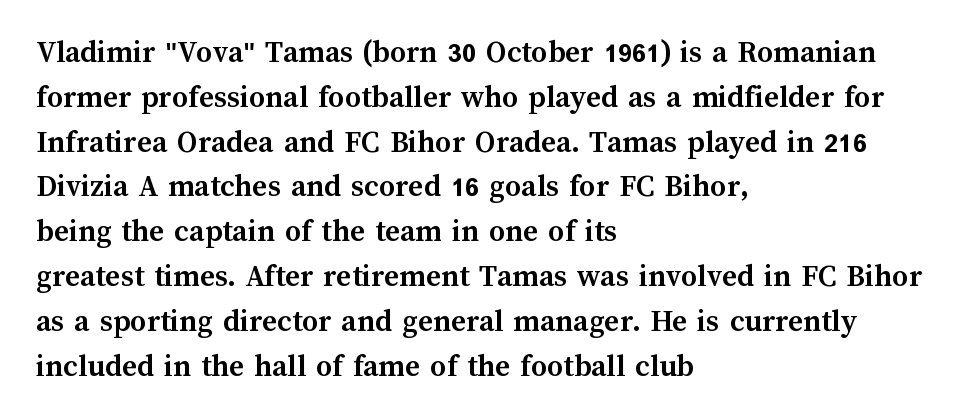
{"italic": "no", "bold": "yes", "weight": "semibold", "width": "normal", "stroke_contrast": "medium", "x_height": "medium", "monospaced": "no", "underline": "no", "align": "left", "line_spacing": "normal", "line_spacing_ratio": 1.4, "letter_spacing": "normal", "letter_spacing_em": 0.0, "glyph_px": 32}
